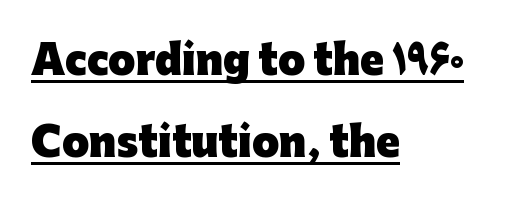
Q: Is the text bold? A: Yes.
Q: Is the text italic (slanted)? A: No, it is upright.
Q: Is the typeface a serif or a sans-serif typeface? A: Sans-serif.
Q: Is the text underlined? A: Yes.
Q: How is the paragraph aligned? A: Left-aligned.
Q: Is the spacing between letters normal or unusually wide? A: Normal.
Q: Is the spacing between lines tight, normal or loose? A: Loose.
Q: Width (condensed, normal, or wide)? A: Normal.
Q: Stroke contrast? A: Low.
Q: x-height? A: Medium.
Q: Monospaced? A: No.
